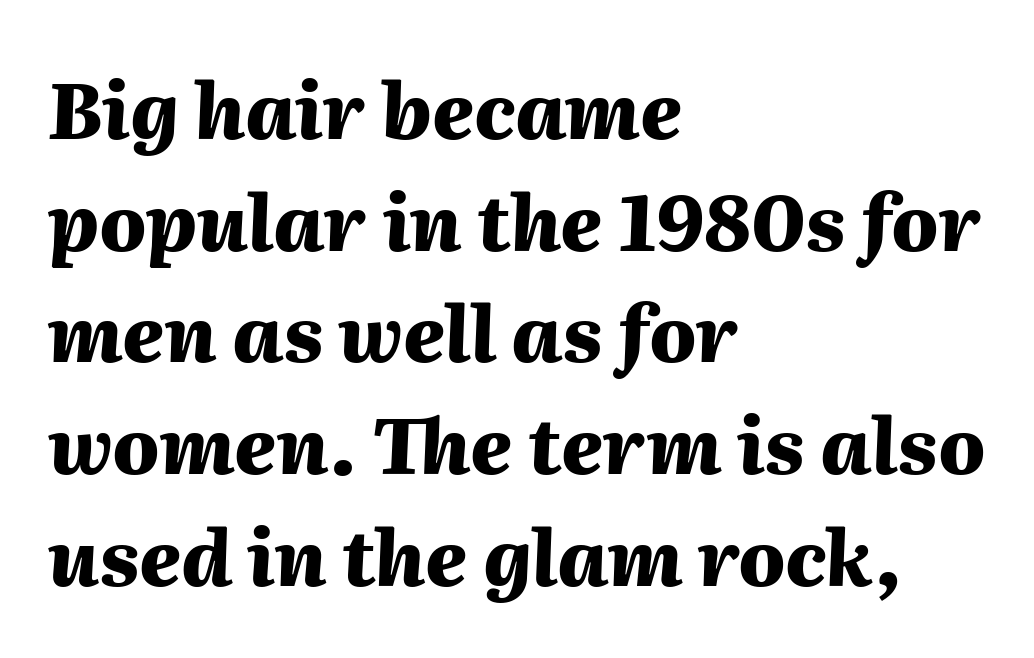
{"italic": "yes", "lean": "right", "slant_degrees": 2, "bold": "yes", "weight": "heavy", "width": "normal", "stroke_contrast": "medium", "x_height": "medium", "monospaced": "no", "underline": "no", "align": "left", "line_spacing": "normal", "line_spacing_ratio": 1.45, "letter_spacing": "normal", "letter_spacing_em": 0.0, "glyph_px": 77}
